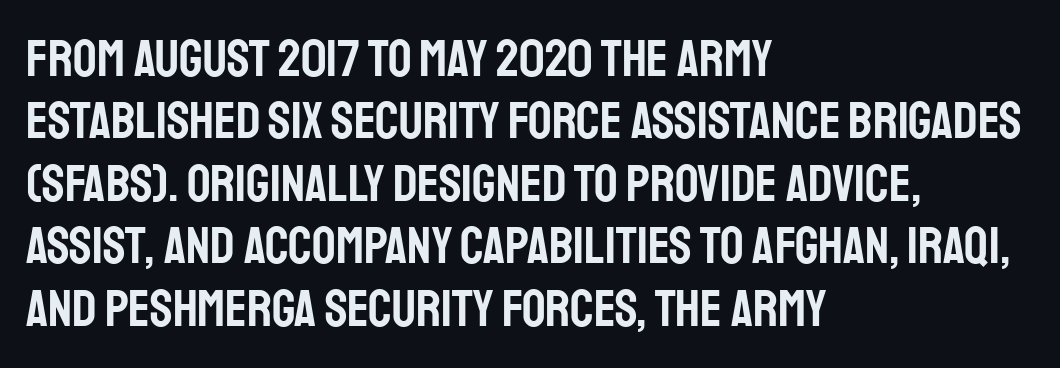
The image shows 52 px condensed sans-serif type, upright; set left-aligned, line spacing 1.2x, normal letter spacing, not underlined; low stroke contrast and a large x-height.
